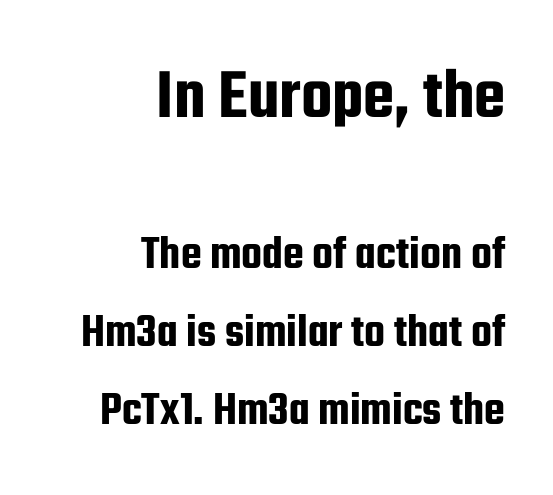
{"serif": "no", "italic": "no", "width": "condensed", "stroke_contrast": "low", "x_height": "medium", "monospaced": "no", "underline": "no", "align": "right", "line_spacing": "normal", "line_spacing_ratio": 1.62, "letter_spacing": "normal", "letter_spacing_em": 0.0, "larger_block": "first", "size_ratio": 1.5, "glyph_px": 72}
